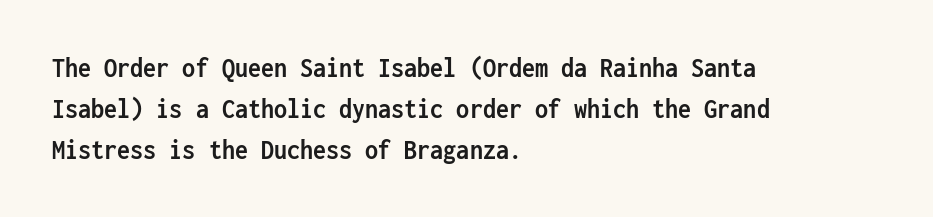
{"serif": "no", "italic": "no", "bold": "yes", "weight": "semibold", "width": "condensed", "stroke_contrast": "low", "x_height": "medium", "monospaced": "yes", "underline": "no", "align": "left", "line_spacing": "normal", "line_spacing_ratio": 1.41, "letter_spacing": "normal", "letter_spacing_em": 0.0, "glyph_px": 29}
